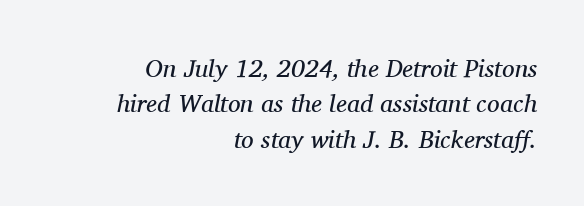
Q: Is the text bold? A: No.
Q: Is the text italic (slanted)? A: Yes, it leans right by about 11 degrees.
Q: Is the text underlined? A: No.
Q: How is the paragraph aligned? A: Right-aligned.
Q: Is the spacing between letters normal or unusually wide? A: Normal.
Q: Is the spacing between lines tight, normal or loose? A: Normal.
